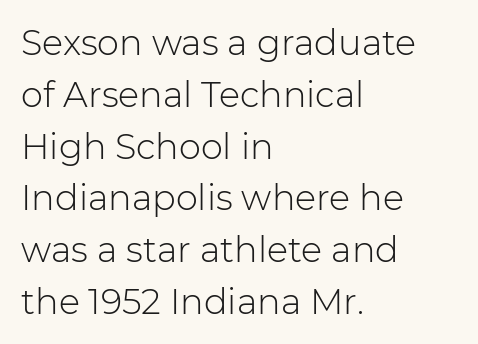
Q: Is the text bold? A: No.
Q: Is the text italic (slanted)? A: No, it is upright.
Q: Is the typeface a serif or a sans-serif typeface? A: Sans-serif.
Q: Is the text underlined? A: No.
Q: How is the paragraph aligned? A: Left-aligned.
Q: Is the spacing between letters normal or unusually wide? A: Normal.
Q: Is the spacing between lines tight, normal or loose? A: Normal.
Q: Width (condensed, normal, or wide)? A: Normal.
Q: Stroke contrast? A: Low.
Q: x-height? A: Medium.
Q: Monospaced? A: No.
